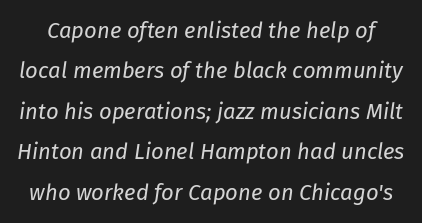
The gap between lines stays unmarked. On a weight scale, this lands at 450 or below. The passage shown has conventional tracking throughout. Italic: yes, the glyphs are oblique.
